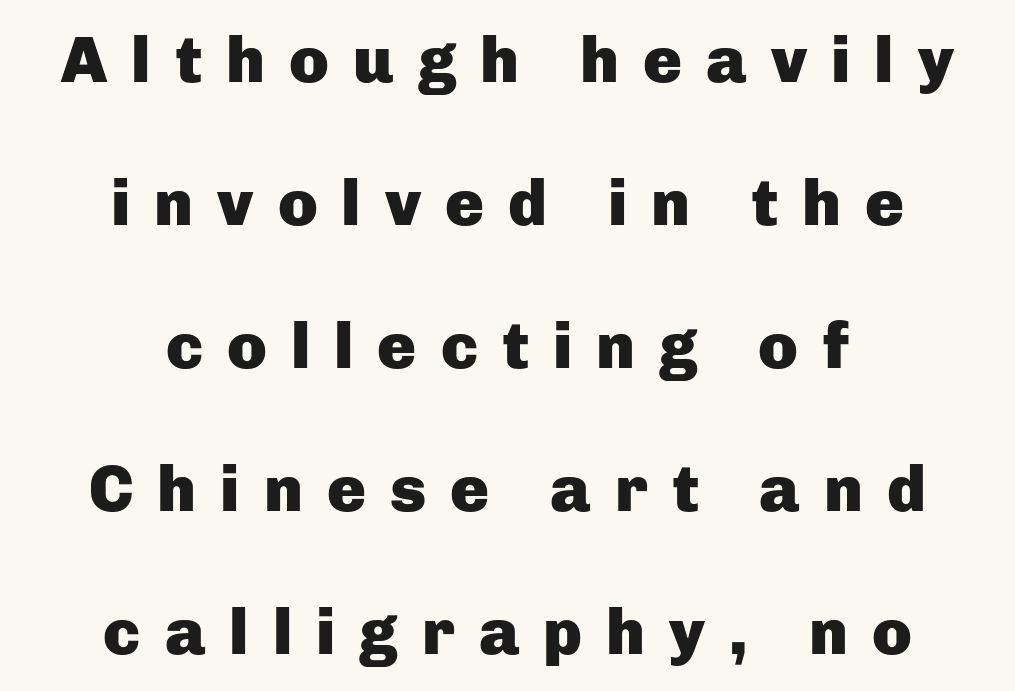
{"serif": "no", "italic": "no", "bold": "yes", "weight": "heavy", "width": "normal", "stroke_contrast": "low", "x_height": "medium", "monospaced": "no", "underline": "no", "align": "center", "line_spacing": "loose", "line_spacing_ratio": 2.2, "letter_spacing": "wide", "letter_spacing_em": 0.37, "glyph_px": 65}
